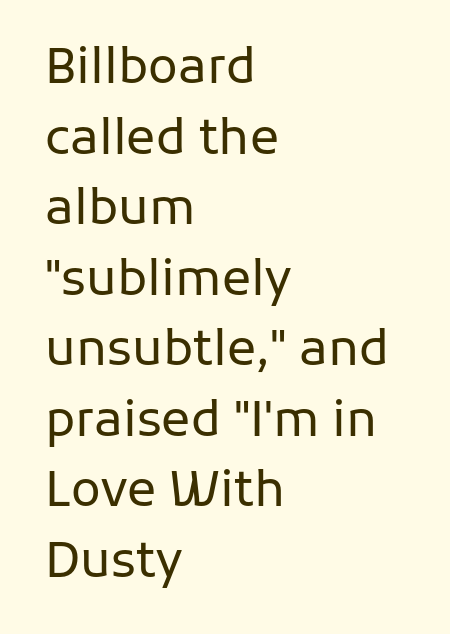
The face looks like a standard text weight, possibly lighter. Decoration check: the copy has no underline. Vertical strokes here are truly vertical. Each letter keeps its own natural width here, so spacing adapts to shape. Does extra space separate the letters? No, they use regular spacing. Every row of glyphs begins at an identical x-position on the left.
